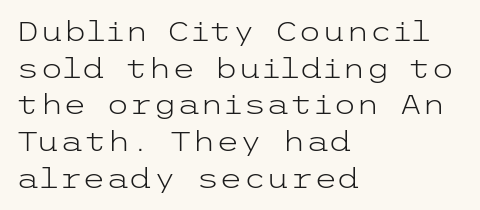
Reading down the block, your eye returns to a fixed left position each line. Do the letters lean? They stand straight. The strip under each line holds only bare page. Bold? No — there's no thickening of the strokes. Line spacing here is normal. Glyph-to-glyph distance matches everyday printed text.
